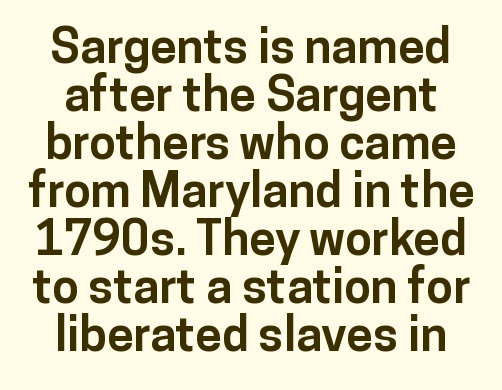
{"serif": "no", "italic": "no", "bold": "yes", "weight": "bold", "width": "normal", "stroke_contrast": "low", "x_height": "medium", "monospaced": "no", "underline": "no", "line_spacing": "tight", "line_spacing_ratio": 1.0, "letter_spacing": "normal", "letter_spacing_em": 0.0, "glyph_px": 48}
